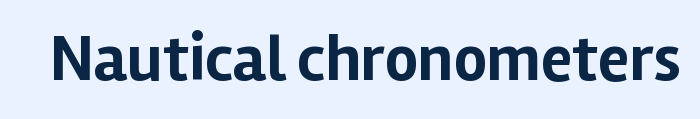
Standard letterfit; no display-style spreading of the glyphs. Character widths vary here, with narrow letters taking less room than wide ones. Emphasis by weight is at full strength: bold. The glyphs are unaccompanied by any horizontal stroke below them. Vertical strokes here are truly vertical. The font family rendered here belongs to the sans-serif group.
